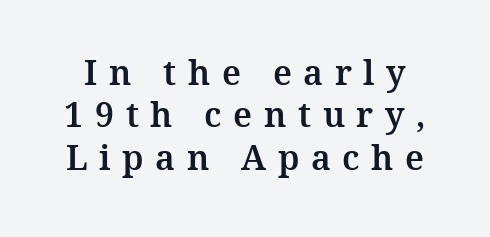
What kind of face is this? One with serifs. The specimen omits any rule beneath the text block's lines. Tall strokes in this sample are plumb rather than angled. Interline gaps are of average width in this sample. Spacing between characters has been opened up far beyond the box default.
